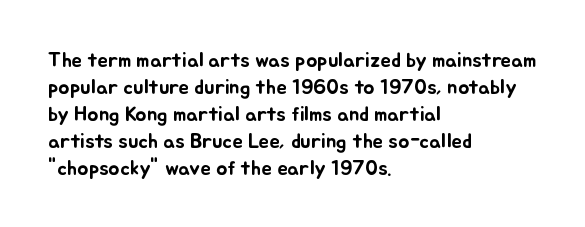
{"italic": "no", "underline": "no", "align": "left", "line_spacing": "normal", "line_spacing_ratio": 1.29, "letter_spacing": "normal", "letter_spacing_em": 0.0, "glyph_px": 21}
